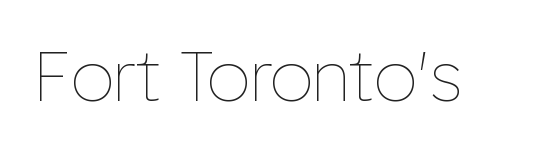
{"italic": "no", "bold": "no", "weight": "thin", "width": "normal", "stroke_contrast": "low", "x_height": "medium", "monospaced": "no", "underline": "no", "letter_spacing": "normal", "letter_spacing_em": 0.0, "glyph_px": 69}
